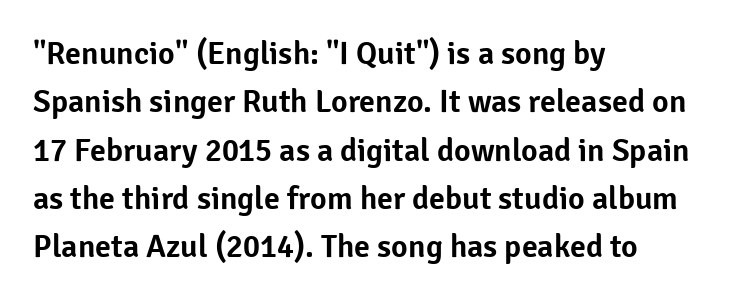
{"serif": "no", "italic": "no", "width": "normal", "stroke_contrast": "low", "x_height": "medium", "monospaced": "no", "underline": "no", "align": "left", "line_spacing": "normal", "line_spacing_ratio": 1.51, "letter_spacing": "normal", "letter_spacing_em": 0.0, "glyph_px": 32}
